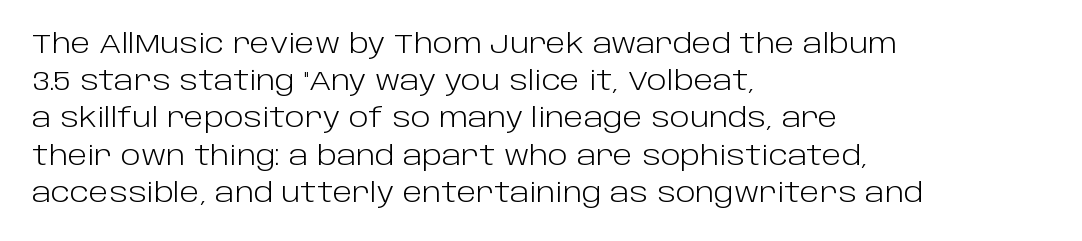
The image shows 26 px text type, upright; set left-aligned, normal line spacing (1.43x), normal letter spacing, not underlined.
